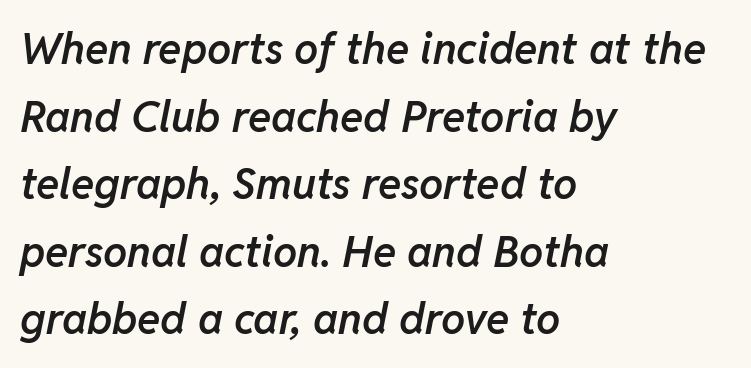
{"italic": "yes", "lean": "right", "slant_degrees": 11, "bold": "semi", "weight": "semibold", "width": "normal", "stroke_contrast": "low", "x_height": "medium", "monospaced": "no", "underline": "no", "align": "left", "line_spacing": "normal", "line_spacing_ratio": 1.57, "letter_spacing": "normal", "letter_spacing_em": 0.0, "glyph_px": 43}
